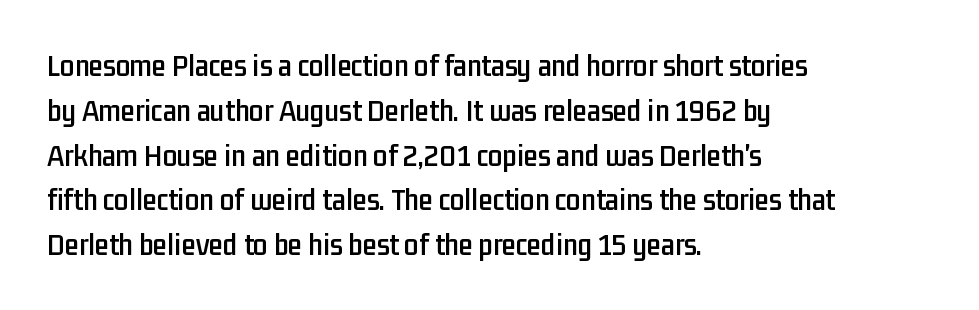
Each letter's strokes conclude bluntly, with no projecting serifs. The rendering uses natural spacing where letterforms have individual widths. All the whitespace from short lines collects on the right. Normally led — the rows are evenly, conventionally spaced. The string is rendered with underlining switched off.
